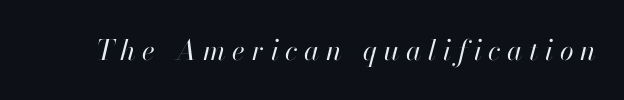
Q: Is the text bold? A: No.
Q: Is the text italic (slanted)? A: Yes, it leans right by about 13 degrees.
Q: Is the text underlined? A: No.
Q: Is the spacing between letters normal or unusually wide? A: Unusually wide.
Q: Width (condensed, normal, or wide)? A: Normal.
Q: Stroke contrast? A: High.
Q: x-height? A: Small.
Q: Monospaced? A: No.
